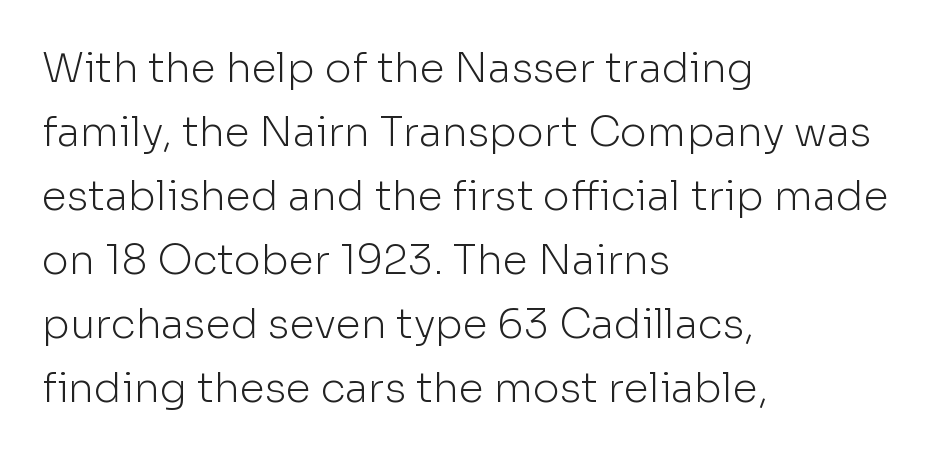
The cut favours lightness, reaching ordinary text weight at its darkest. The rendering keeps characters at their native spacing. The rag falls on the right side of this text block. The specimen omits any rule beneath the text block's lines. The rendering shows plain stroke endings on the letterforms — a sans-serif design.
